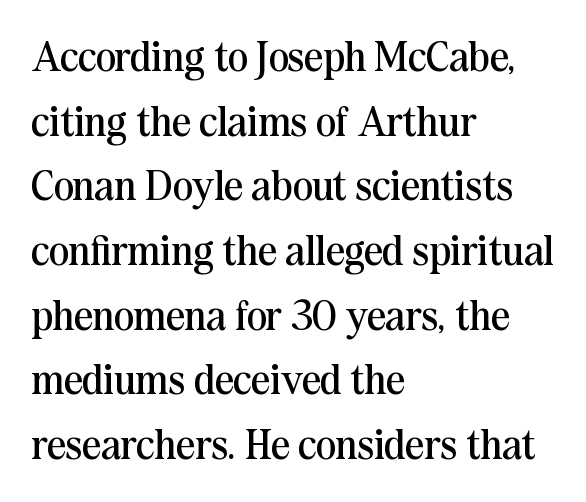
Q: Is the text bold? A: No.
Q: Is the text italic (slanted)? A: No, it is upright.
Q: Is the typeface a serif or a sans-serif typeface? A: Serif.
Q: Is the text underlined? A: No.
Q: How is the paragraph aligned? A: Left-aligned.
Q: Is the spacing between letters normal or unusually wide? A: Normal.
Q: Is the spacing between lines tight, normal or loose? A: Normal.
Q: Width (condensed, normal, or wide)? A: Normal.
Q: Stroke contrast? A: Medium.
Q: x-height? A: Medium.
Q: Monospaced? A: No.
